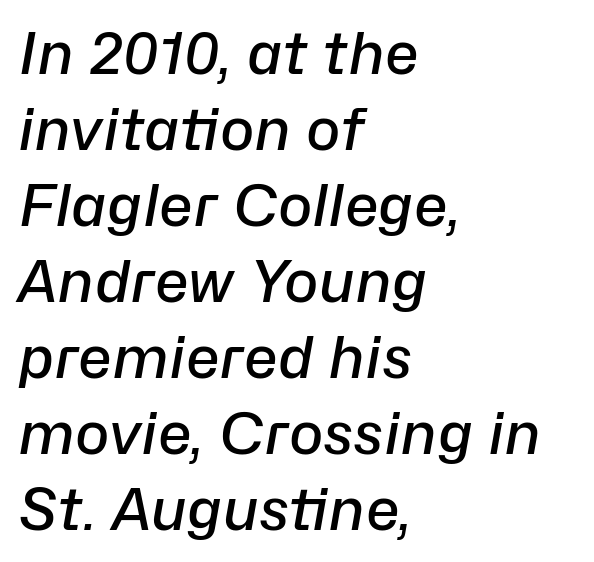
You could not count columns in this text — the font is proportionally spaced. Each line starts at the same left margin while the right side varies. Weight: semibold (demi). In terms of posture, this sample is oblique. Between one letter and the next there's only the usual sliver of space.
